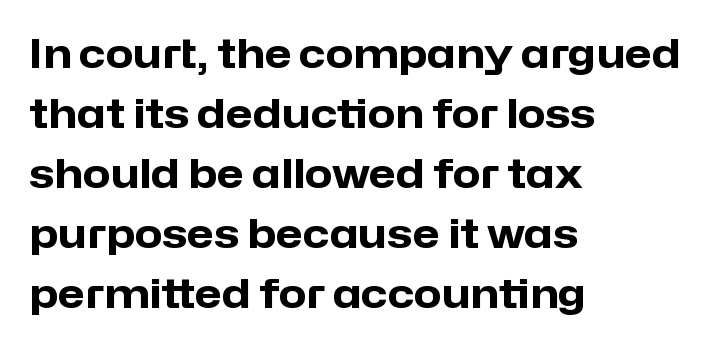
Q: Is the text bold? A: Yes.
Q: Is the text italic (slanted)? A: No, it is upright.
Q: Is the typeface a serif or a sans-serif typeface? A: Sans-serif.
Q: Is the text underlined? A: No.
Q: How is the paragraph aligned? A: Left-aligned.
Q: Is the spacing between letters normal or unusually wide? A: Normal.
Q: Is the spacing between lines tight, normal or loose? A: Normal.
Q: Width (condensed, normal, or wide)? A: Normal.
Q: Stroke contrast? A: Low.
Q: x-height? A: Medium.
Q: Monospaced? A: No.
